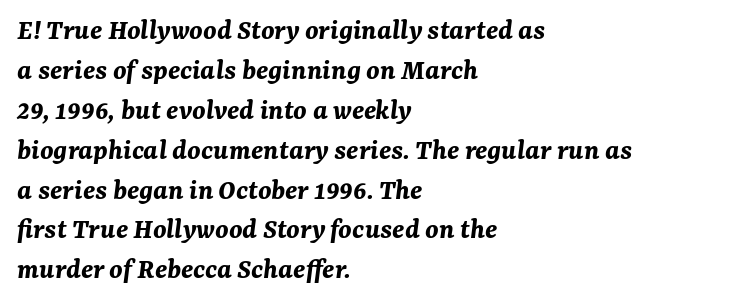
The image shows 30 px bold type, italic (leaning right); set left-aligned, normal line spacing (1.33x), normal letter spacing, not underlined; medium stroke contrast and a medium x-height.
